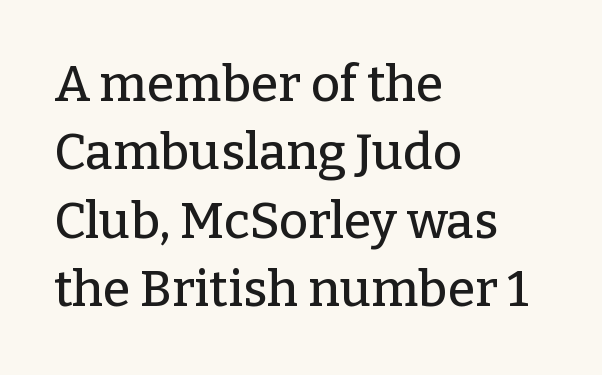
Q: Is the text italic (slanted)? A: No, it is upright.
Q: Is the typeface a serif or a sans-serif typeface? A: Serif.
Q: Is the text underlined? A: No.
Q: How is the paragraph aligned? A: Left-aligned.
Q: Is the spacing between letters normal or unusually wide? A: Normal.
Q: Is the spacing between lines tight, normal or loose? A: Normal.
Q: Width (condensed, normal, or wide)? A: Normal.
Q: Stroke contrast? A: Low.
Q: x-height? A: Medium.
Q: Monospaced? A: No.
